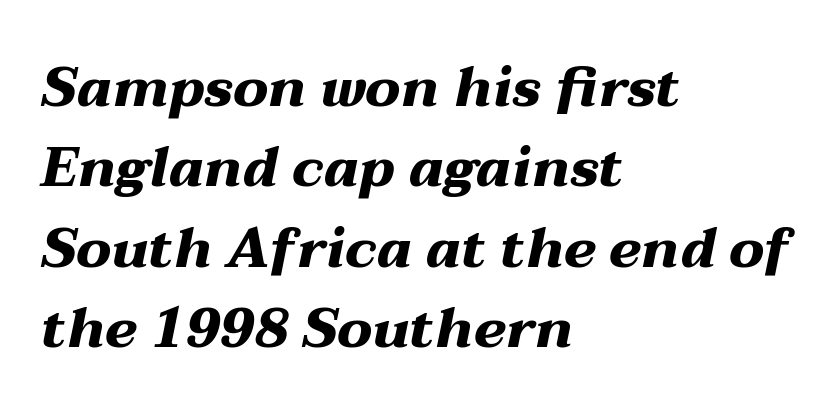
{"italic": "yes", "lean": "right", "slant_degrees": 12, "bold": "yes", "weight": "heavy", "width": "wide", "stroke_contrast": "medium", "x_height": "medium", "monospaced": "no", "underline": "no", "align": "left", "line_spacing": "normal", "line_spacing_ratio": 1.46, "letter_spacing": "normal", "letter_spacing_em": 0.0, "glyph_px": 55}
